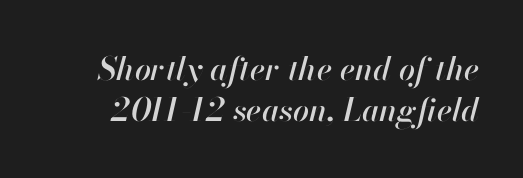
Q: Is the text italic (slanted)? A: Yes, it leans right by about 13 degrees.
Q: Is the text underlined? A: No.
Q: Is the spacing between letters normal or unusually wide? A: Normal.
Q: Is the spacing between lines tight, normal or loose? A: Normal.
Q: Width (condensed, normal, or wide)? A: Normal.
Q: Stroke contrast? A: High.
Q: x-height? A: Small.
Q: Monospaced? A: No.
